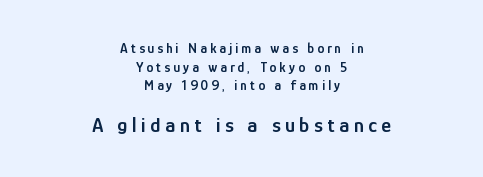
The image shows 21 px text type, upright; set centered, normal line spacing (1.33x), unusually wide letter spacing (+0.22 em), not underlined; the second (bottom) block is 1.5x larger.
